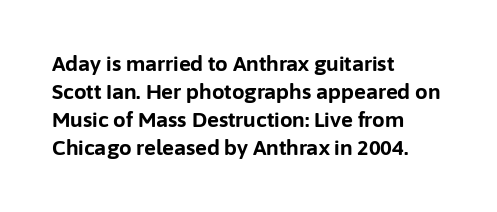
Q: Is the text bold? A: Yes.
Q: Is the text italic (slanted)? A: No, it is upright.
Q: Is the text underlined? A: No.
Q: How is the paragraph aligned? A: Left-aligned.
Q: Is the spacing between letters normal or unusually wide? A: Normal.
Q: Is the spacing between lines tight, normal or loose? A: Normal.
